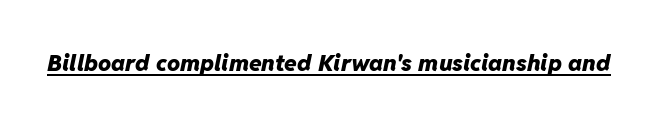
Q: Is the text bold? A: Yes.
Q: Is the text italic (slanted)? A: Yes, it leans right by about 11 degrees.
Q: Is the text underlined? A: Yes.
Q: Is the spacing between letters normal or unusually wide? A: Normal.
